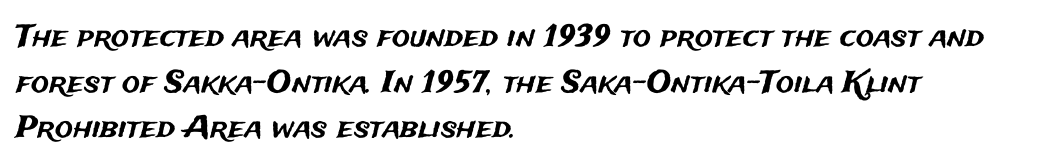
The image shows 30 px sans-serif type; set left-aligned, normal line spacing (1.52x), normal letter spacing, not underlined; medium stroke contrast and a medium x-height.
